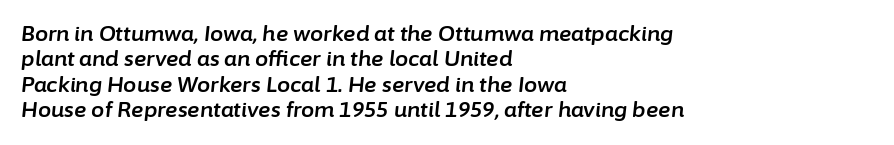
Q: Is the text italic (slanted)? A: Yes, it leans right by about 6 degrees.
Q: Is the text underlined? A: No.
Q: How is the paragraph aligned? A: Left-aligned.
Q: Is the spacing between letters normal or unusually wide? A: Normal.
